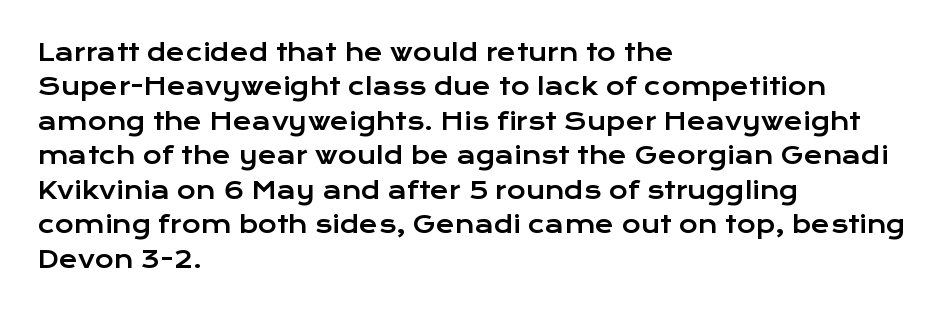
Q: Is the text italic (slanted)? A: No, it is upright.
Q: Is the text underlined? A: No.
Q: How is the paragraph aligned? A: Left-aligned.
Q: Is the spacing between letters normal or unusually wide? A: Normal.
Q: Is the spacing between lines tight, normal or loose? A: Normal.
